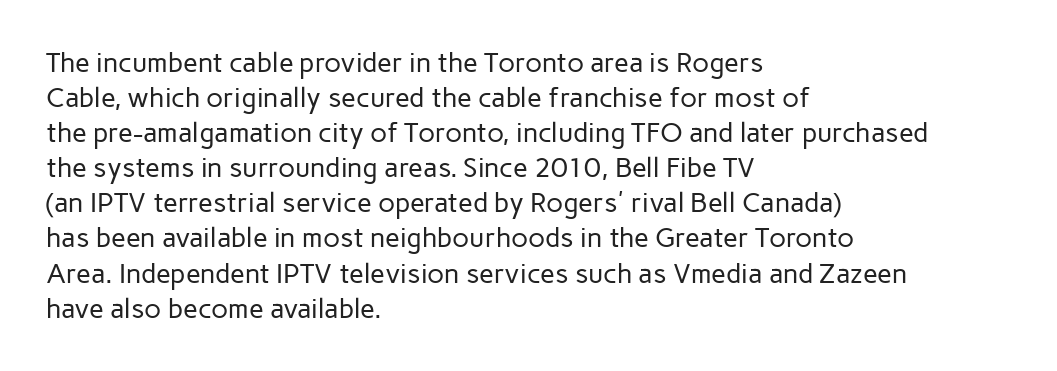
{"italic": "no", "bold": "no", "underline": "no", "align": "left", "line_spacing": "normal", "line_spacing_ratio": 1.3, "letter_spacing": "normal", "letter_spacing_em": 0.0, "glyph_px": 27}
